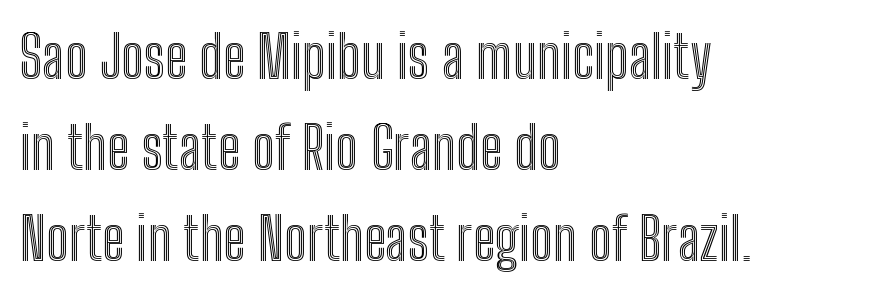
{"italic": "no", "width": "condensed", "x_height": "medium", "monospaced": "no", "underline": "no", "align": "left", "line_spacing": "normal", "line_spacing_ratio": 1.54, "letter_spacing": "normal", "letter_spacing_em": 0.0, "glyph_px": 59}
